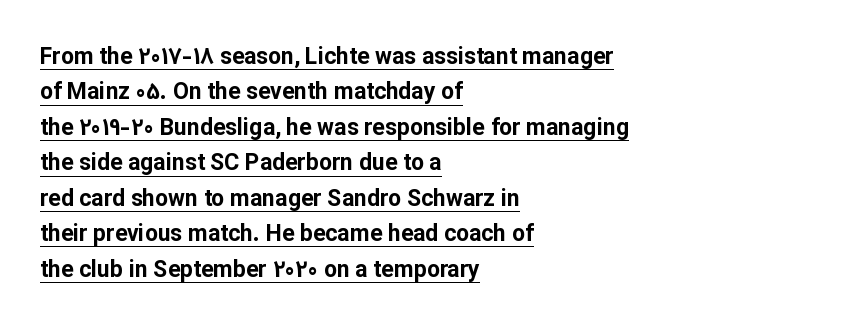
The image shows 23 px bold type, upright; set left-aligned, normal line spacing (1.54x), normal letter spacing, underlined.
